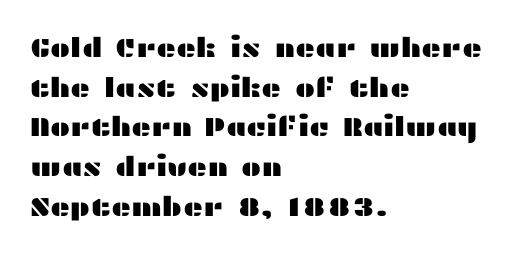
{"italic": "no", "underline": "no", "align": "left", "line_spacing": "normal", "line_spacing_ratio": 1.47, "letter_spacing": "normal", "letter_spacing_em": 0.0, "glyph_px": 27}
